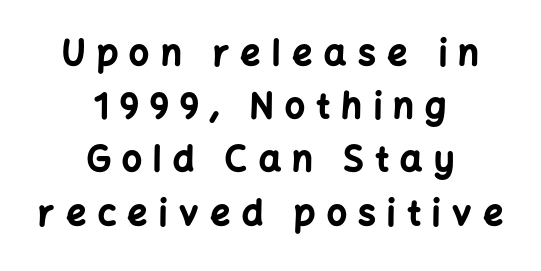
Q: Is the text bold? A: Yes.
Q: Is the text italic (slanted)? A: No, it is upright.
Q: Is the typeface a serif or a sans-serif typeface? A: Sans-serif.
Q: Is the text underlined? A: No.
Q: How is the paragraph aligned? A: Centered.
Q: Is the spacing between letters normal or unusually wide? A: Unusually wide.
Q: Is the spacing between lines tight, normal or loose? A: Normal.
Q: Width (condensed, normal, or wide)? A: Normal.
Q: Stroke contrast? A: Low.
Q: x-height? A: Medium.
Q: Monospaced? A: No.
